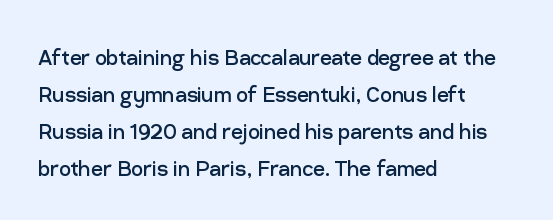
Q: Is the text bold? A: No.
Q: Is the text italic (slanted)? A: No, it is upright.
Q: Is the text underlined? A: No.
Q: How is the paragraph aligned? A: Left-aligned.
Q: Is the spacing between letters normal or unusually wide? A: Normal.
Q: Is the spacing between lines tight, normal or loose? A: Normal.
